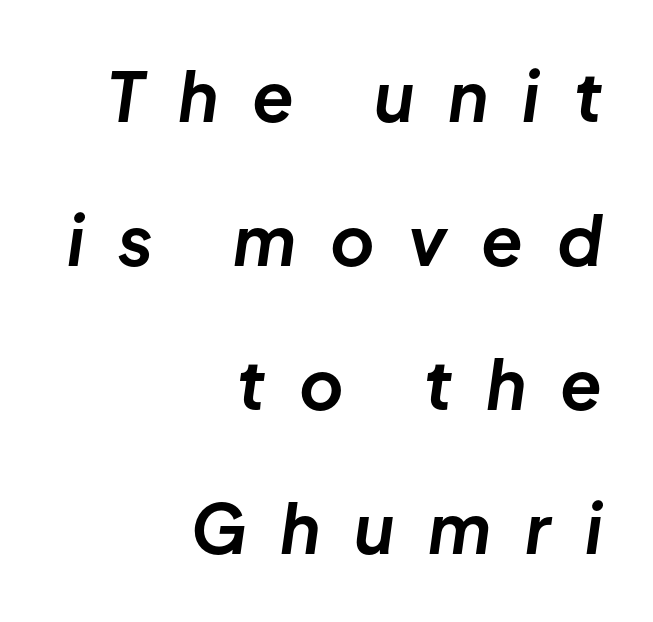
The image shows 68 px bold type, italic (leaning right); set right-aligned, loose line spacing (2.12x), unusually wide letter spacing (+0.5 em), not underlined; low stroke contrast and a medium x-height.
